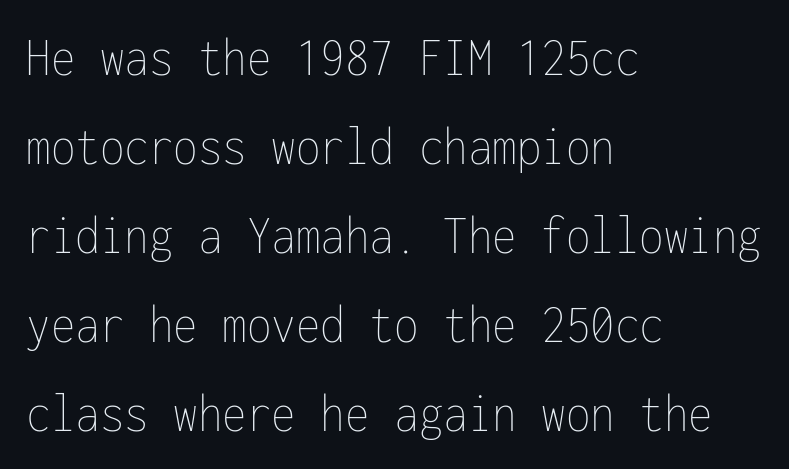
The image shows 56 px thin, condensed type, upright, monospaced; set left-aligned, normal line spacing (1.59x), normal letter spacing, not underlined; low stroke contrast and a medium x-height.
